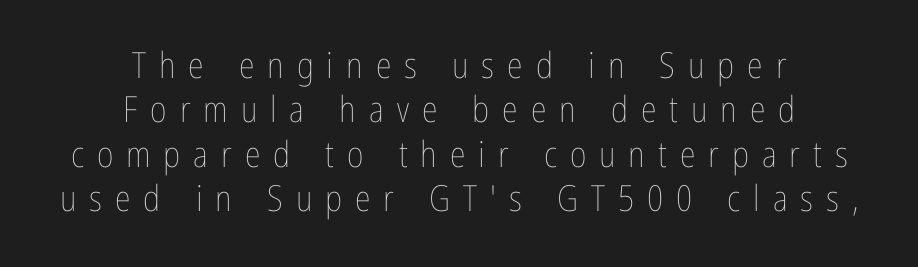
Just letters on the line, the space beneath them empty. Compared with a flush-left layout, this one balances lines on the center instead. The font sits on the lighter half of the weight spectrum, regular included. Each letter keeps its own natural width here, so spacing adapts to shape. Ordinary non-slanted type is in use.
